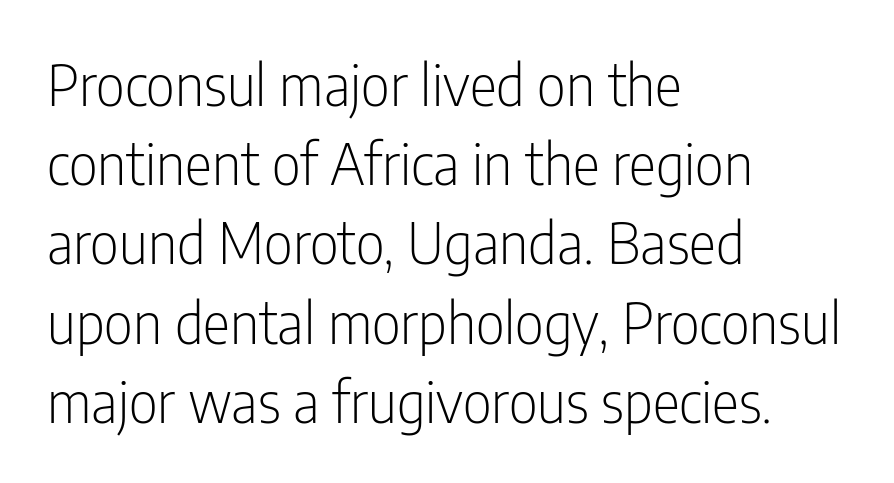
Q: Is the text bold? A: No.
Q: Is the text italic (slanted)? A: No, it is upright.
Q: Is the typeface a serif or a sans-serif typeface? A: Sans-serif.
Q: Is the text underlined? A: No.
Q: How is the paragraph aligned? A: Left-aligned.
Q: Is the spacing between letters normal or unusually wide? A: Normal.
Q: Is the spacing between lines tight, normal or loose? A: Normal.
Q: Width (condensed, normal, or wide)? A: Condensed.
Q: Stroke contrast? A: Low.
Q: x-height? A: Medium.
Q: Monospaced? A: No.
